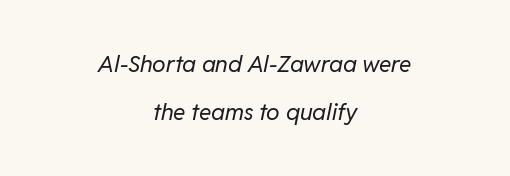
Line starts and ends both wander, symmetrically. The typesetting does not lean heavy: it is not bold. One glance says open: line gaps are wider than usual. The rendering keeps characters at their native spacing. The letters are slanted; this is an italic face. Letters rest on an invisible, unmarked baseline.
